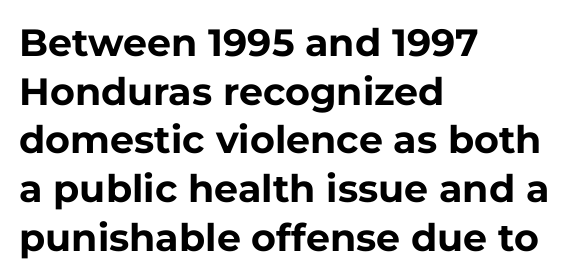
These lines are rendered in a variable-pitch font. Compared with an ordinary text face, these strokes are far heavier — a full bold. The type family on display is of the sans-serif kind. Descenders hang freely into open space. The horizontal fit of the characters is conventional and even. In CSS terms this would be text-align: left.
